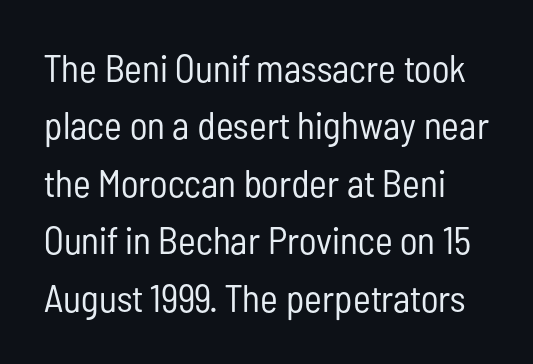
{"serif": "no", "italic": "no", "bold": "no", "weight": "regular", "width": "condensed", "stroke_contrast": "low", "x_height": "medium", "monospaced": "no", "underline": "no", "line_spacing": "normal", "line_spacing_ratio": 1.51, "letter_spacing": "normal", "letter_spacing_em": 0.0, "glyph_px": 38}
